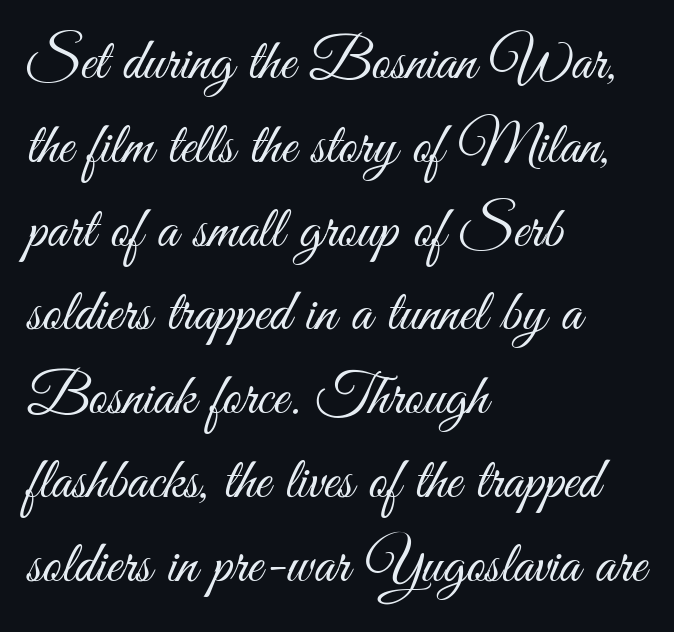
Q: Is the text bold? A: No.
Q: Is the text italic (slanted)? A: Yes.
Q: Is the typeface a serif or a sans-serif typeface? A: Sans-serif.
Q: Is the text underlined? A: No.
Q: How is the paragraph aligned? A: Left-aligned.
Q: Is the spacing between letters normal or unusually wide? A: Normal.
Q: Is the spacing between lines tight, normal or loose? A: Normal.
Q: Width (condensed, normal, or wide)? A: Condensed.
Q: Stroke contrast? A: Medium.
Q: x-height? A: Small.
Q: Monospaced? A: No.
